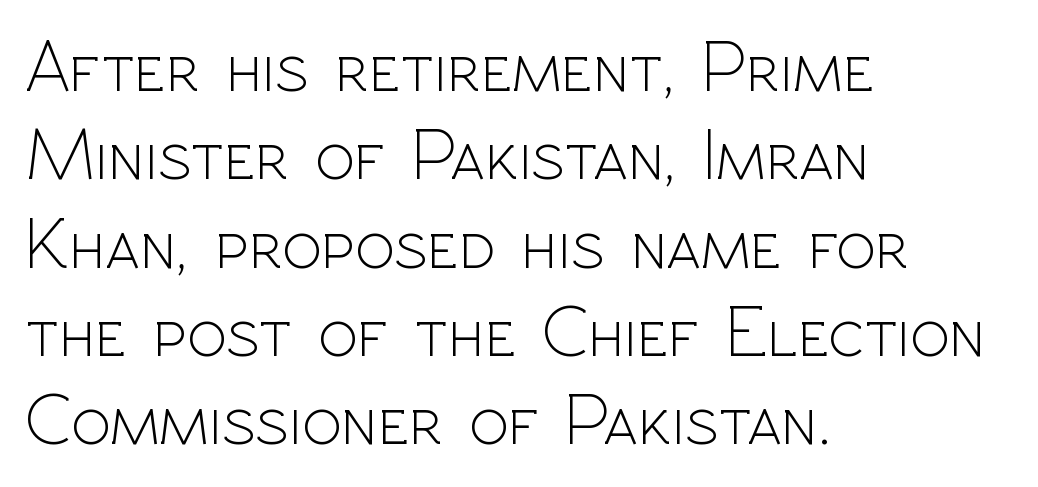
{"serif": "no", "italic": "no", "bold": "no", "weight": "light", "width": "normal", "x_height": "medium", "monospaced": "no", "underline": "no", "align": "left", "line_spacing_ratio": 1.21, "letter_spacing": "normal", "letter_spacing_em": 0.0, "glyph_px": 73}
